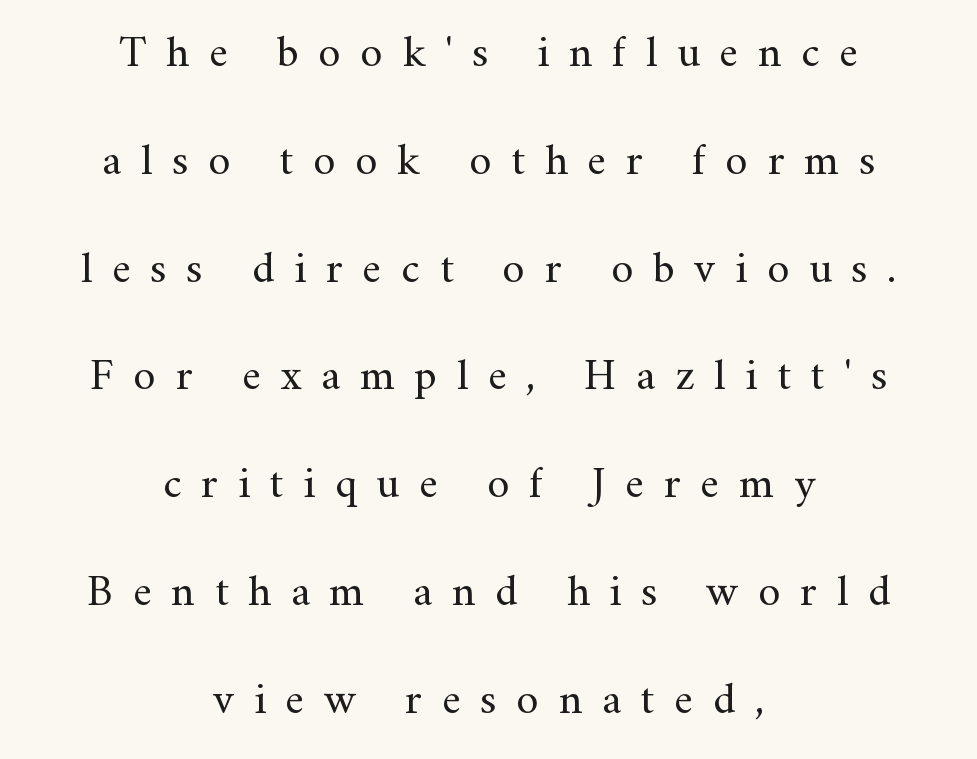
The image shows 44 px regular-weight serif type, upright; set centered, loose line spacing (2.45x), unusually wide letter spacing (+0.45 em), not underlined; medium stroke contrast and a small x-height.
